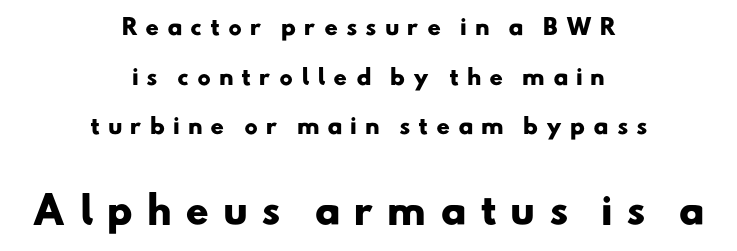
Q: Is the text bold? A: Yes.
Q: Is the typeface a serif or a sans-serif typeface? A: Sans-serif.
Q: Is the text underlined? A: No.
Q: How is the paragraph aligned? A: Centered.
Q: Is the spacing between letters normal or unusually wide? A: Unusually wide.
Q: Is the spacing between lines tight, normal or loose? A: Loose.
Q: Which block of text is set in a larger size, the first (top) or the second (bottom)? A: The second (bottom) one.
Q: Width (condensed, normal, or wide)? A: Wide.
Q: Stroke contrast? A: Low.
Q: x-height? A: Small.
Q: Monospaced? A: No.
